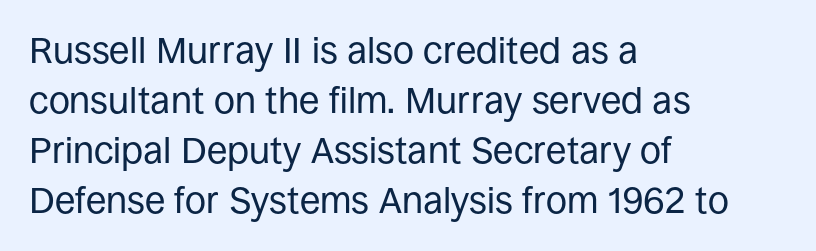
The gap between lines stays unmarked. The letterforms sit shoulder to shoulder at normal distance. The axis of the letterforms is exactly vertical. Alignment: flush left.
